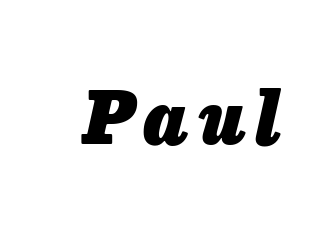
{"italic": "yes", "lean": "right", "slant_degrees": 13, "bold": "yes", "weight": "heavy", "width": "normal", "stroke_contrast": "low", "x_height": "medium", "monospaced": "no", "underline": "no", "glyph_px": 72}
